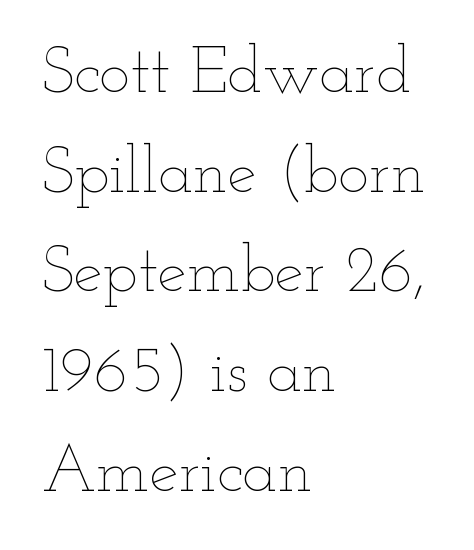
Nothing heavy about these letters — not bold at all. There is no visible air inserted between adjacent glyphs. Short and long lines alike share a common starting point at left. Here the designer chose a conventional face with non-uniform glyph widths.
